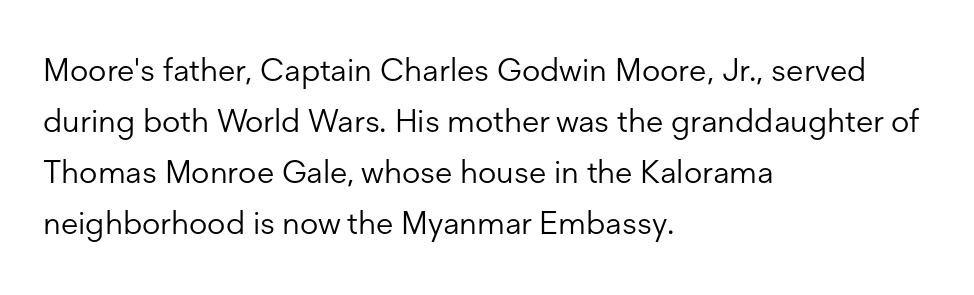
The image shows 32 px light sans-serif type, upright; set left-aligned, normal line spacing (1.59x), normal letter spacing, not underlined; low stroke contrast and a medium x-height.
